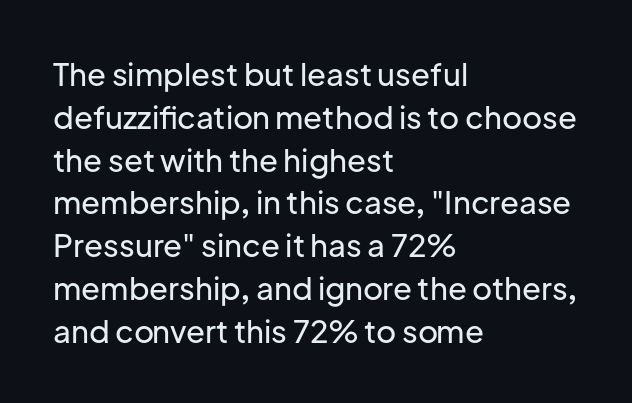
The lines sit at an ordinary, default distance from one another. Alignment: flush left. You could call the tracking neutral — neither tight nor loose. Every character sits straight up, as roman type does.
